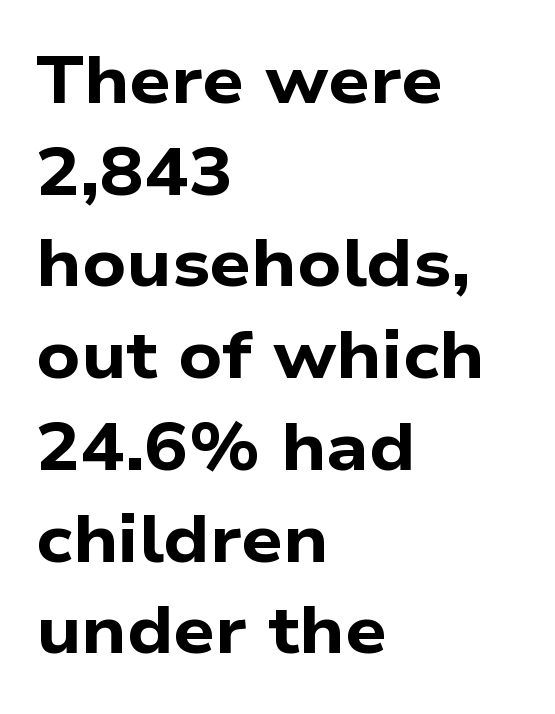
Q: Is the text bold? A: Yes.
Q: Is the typeface a serif or a sans-serif typeface? A: Sans-serif.
Q: Is the text underlined? A: No.
Q: How is the paragraph aligned? A: Left-aligned.
Q: Is the spacing between letters normal or unusually wide? A: Normal.
Q: Is the spacing between lines tight, normal or loose? A: Normal.
Q: Width (condensed, normal, or wide)? A: Wide.
Q: Stroke contrast? A: Low.
Q: x-height? A: Medium.
Q: Monospaced? A: No.
